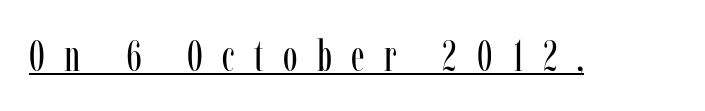
Q: Is the text bold? A: No.
Q: Is the text italic (slanted)? A: No, it is upright.
Q: Is the typeface a serif or a sans-serif typeface? A: Serif.
Q: Is the text underlined? A: Yes.
Q: Is the spacing between letters normal or unusually wide? A: Unusually wide.
Q: Width (condensed, normal, or wide)? A: Condensed.
Q: Stroke contrast? A: Low.
Q: x-height? A: Medium.
Q: Monospaced? A: No.
